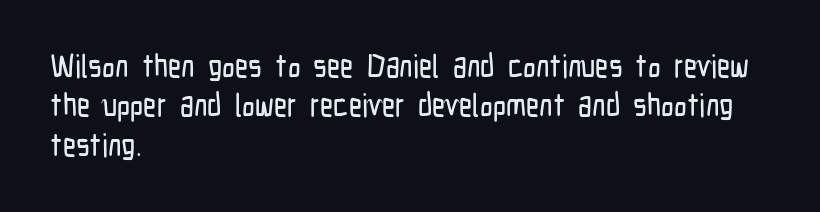
The image shows 32 px condensed sans-serif type, upright; set left-aligned, line spacing 1.23x, normal letter spacing, not underlined; low stroke contrast and a medium x-height.
